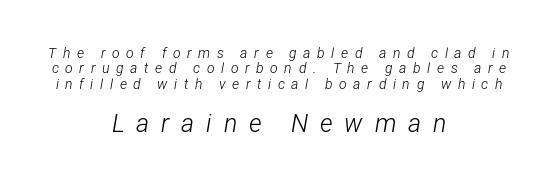
The image shows 25 px text type, italic (leaning right); set centered, tight line spacing (1.1x), unusually wide letter spacing (+0.47 em), not underlined; the second (bottom) block is 1.79x larger.
